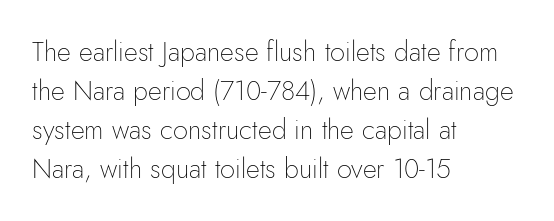
{"italic": "no", "bold": "no", "underline": "no", "align": "left", "line_spacing": "normal", "line_spacing_ratio": 1.44, "letter_spacing": "normal", "letter_spacing_em": 0.0, "glyph_px": 27}
